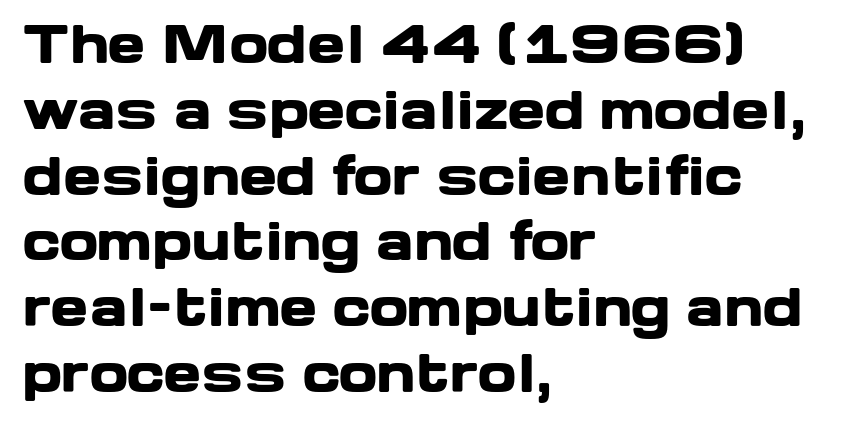
Italic? Not at all — the glyphs are vertical. Serif or sans? Sans — the stroke terminals are bare. Honestly, the row spacing looks completely unremarkable. Decoration check: the copy has no underline. Typographic density is high because the face is bold.
